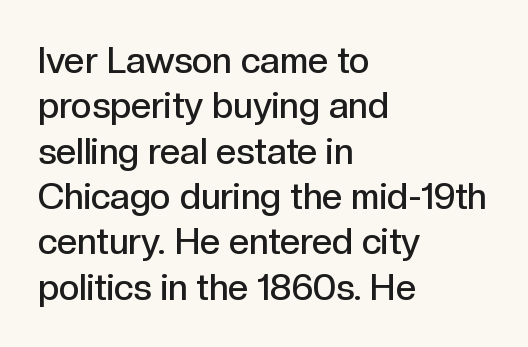
{"serif": "no", "italic": "no", "bold": "semi", "weight": "semibold", "width": "normal", "x_height": "medium", "monospaced": "no", "underline": "no", "align": "left", "line_spacing": "normal", "line_spacing_ratio": 1.26, "letter_spacing": "normal", "letter_spacing_em": 0.0, "glyph_px": 36}
